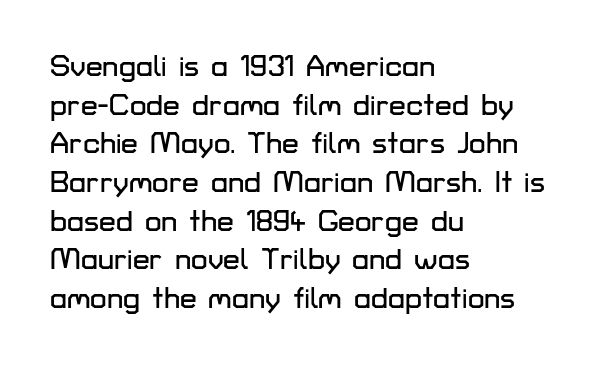
Q: Is the text italic (slanted)? A: No, it is upright.
Q: Is the typeface a serif or a sans-serif typeface? A: Sans-serif.
Q: Is the text underlined? A: No.
Q: How is the paragraph aligned? A: Left-aligned.
Q: Is the spacing between letters normal or unusually wide? A: Normal.
Q: Is the spacing between lines tight, normal or loose? A: Normal.
Q: Width (condensed, normal, or wide)? A: Normal.
Q: Stroke contrast? A: Low.
Q: x-height? A: Medium.
Q: Monospaced? A: No.
